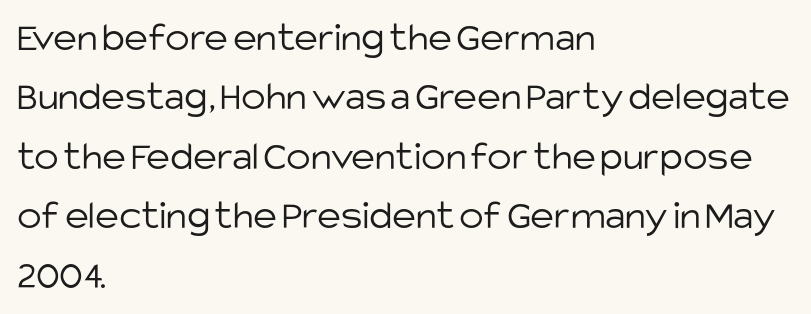
Q: Is the text bold? A: No.
Q: Is the text italic (slanted)? A: No, it is upright.
Q: Is the typeface a serif or a sans-serif typeface? A: Sans-serif.
Q: Is the text underlined? A: No.
Q: How is the paragraph aligned? A: Left-aligned.
Q: Is the spacing between letters normal or unusually wide? A: Normal.
Q: Is the spacing between lines tight, normal or loose? A: Normal.
Q: Width (condensed, normal, or wide)? A: Normal.
Q: Stroke contrast? A: Low.
Q: x-height? A: Large.
Q: Monospaced? A: No.
